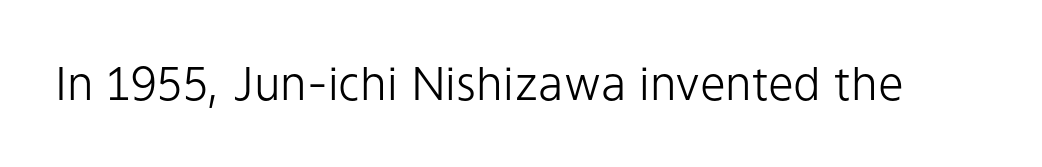
Q: Is the text bold? A: No.
Q: Is the text italic (slanted)? A: No, it is upright.
Q: Is the typeface a serif or a sans-serif typeface? A: Sans-serif.
Q: Is the text underlined? A: No.
Q: Is the spacing between letters normal or unusually wide? A: Normal.
Q: Width (condensed, normal, or wide)? A: Normal.
Q: Stroke contrast? A: Low.
Q: x-height? A: Medium.
Q: Monospaced? A: No.
